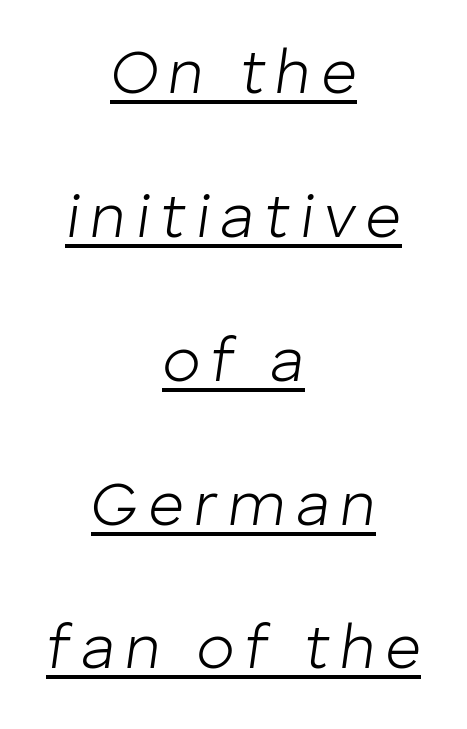
Q: Is the text bold? A: No.
Q: Is the text italic (slanted)? A: Yes, it leans right by about 8 degrees.
Q: Is the text underlined? A: Yes.
Q: How is the paragraph aligned? A: Centered.
Q: Is the spacing between lines tight, normal or loose? A: Loose.
Q: Width (condensed, normal, or wide)? A: Normal.
Q: Stroke contrast? A: Low.
Q: x-height? A: Medium.
Q: Monospaced? A: No.
